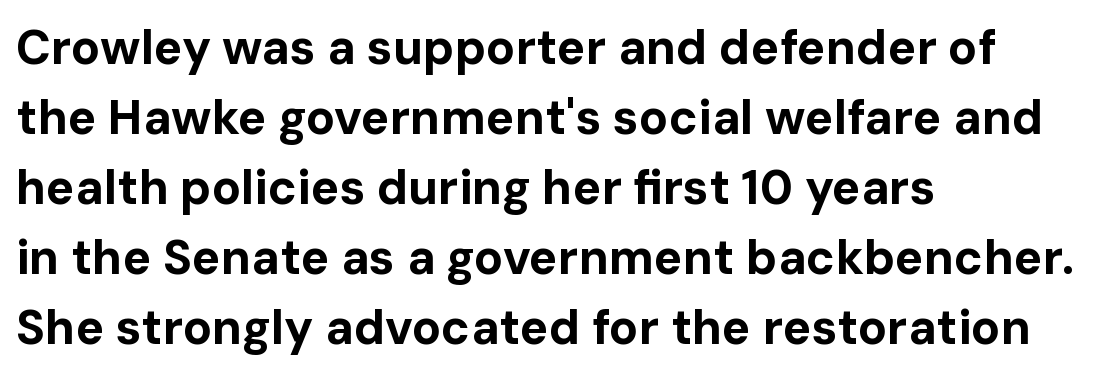
The passage shown is not underscored anywhere. The vertical gap from one line to the next is medium. Each letter's strokes conclude bluntly, with no projecting serifs. A typesetter would call this proportional, since set widths differ per character. These lines are set flush left with a ragged right edge.
